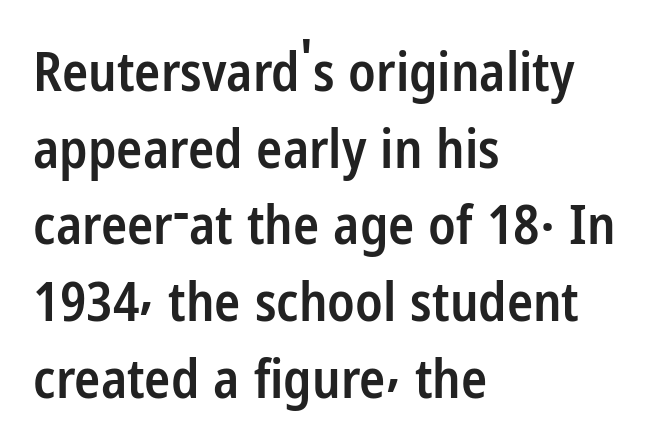
{"serif": "no", "italic": "no", "bold": "semi", "weight": "semibold", "width": "condensed", "stroke_contrast": "low", "x_height": "medium", "monospaced": "no", "underline": "no", "align": "left", "line_spacing": "normal", "line_spacing_ratio": 1.42, "letter_spacing": "normal", "letter_spacing_em": 0.0, "glyph_px": 54}
